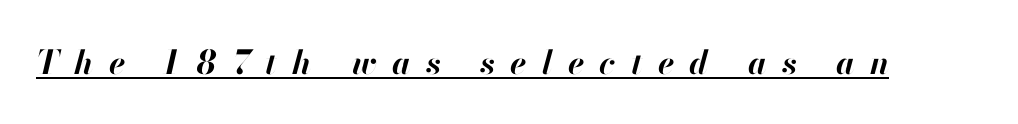
The image shows 33 px bold type, italic (leaning right); set unusually wide letter spacing (+0.47 em), underlined; high stroke contrast and a small x-height.
